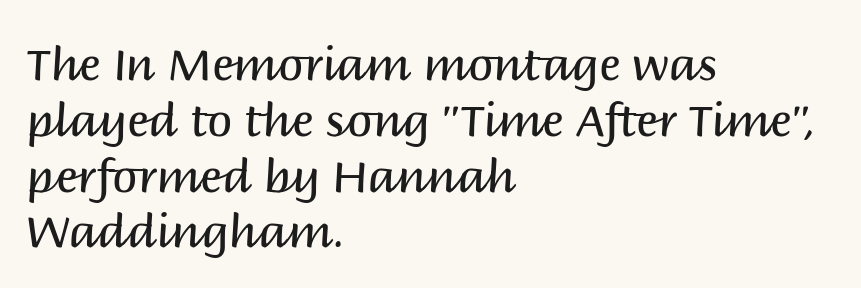
A typesetter would call this proportional, since set widths differ per character. Stroke terminals: plain, sans-serif. The area under the type is left untouched. Observe the ordinary spacing: letters are neighbours, not strangers. The ragged edge is on the right, which tells us the setting is flush left.
